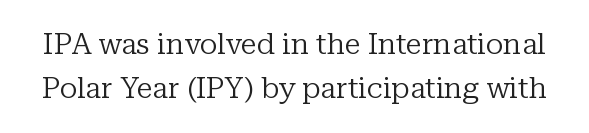
The image shows 29 px regular-weight serif type, upright; set normal line spacing (1.51x), normal letter spacing, not underlined; low stroke contrast and a medium x-height.
